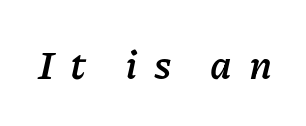
Typesetter's note: full bold, strokes at maximum text heaviness. Italic? Definitely — the glyphs are oblique. A typesetter would call this proportional, since set widths differ per character. The space directly below the letters is spotless. What stands out about the letter spacing? Its width — letters are far apart.
